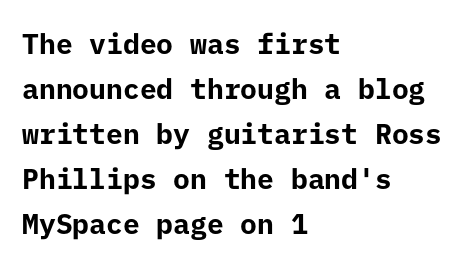
{"serif": "no", "italic": "no", "bold": "yes", "weight": "bold", "width": "normal", "stroke_contrast": "low", "x_height": "medium", "underline": "no", "align": "left", "line_spacing": "normal", "line_spacing_ratio": 1.61, "letter_spacing": "normal", "letter_spacing_em": 0.0, "glyph_px": 28}
